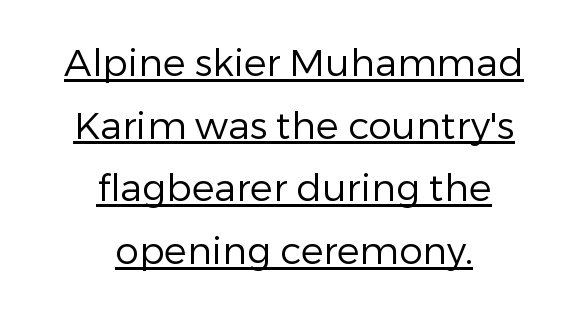
{"serif": "no", "italic": "no", "bold": "no", "weight": "regular", "width": "normal", "stroke_contrast": "low", "x_height": "medium", "monospaced": "no", "underline": "yes", "align": "center", "line_spacing": "normal", "line_spacing_ratio": 1.65, "letter_spacing": "normal", "letter_spacing_em": 0.0, "glyph_px": 38}
